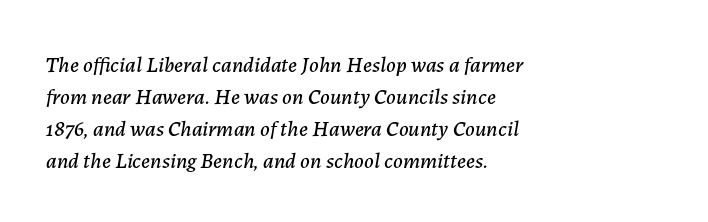
{"italic": "yes", "lean": "right", "slant_degrees": 7, "underline": "no", "align": "left", "line_spacing": "normal", "line_spacing_ratio": 1.46, "letter_spacing": "normal", "letter_spacing_em": 0.0, "glyph_px": 22}
